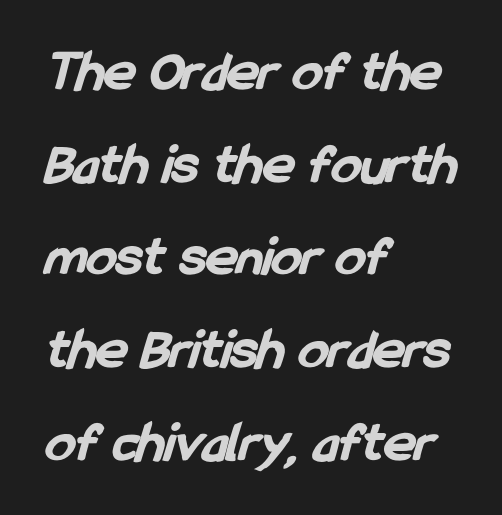
{"serif": "no", "bold": "yes", "weight": "bold", "width": "condensed", "stroke_contrast": "low", "x_height": "medium", "monospaced": "no", "underline": "no", "align": "left", "line_spacing": "normal", "line_spacing_ratio": 1.57, "letter_spacing": "normal", "letter_spacing_em": 0.0, "glyph_px": 59}
